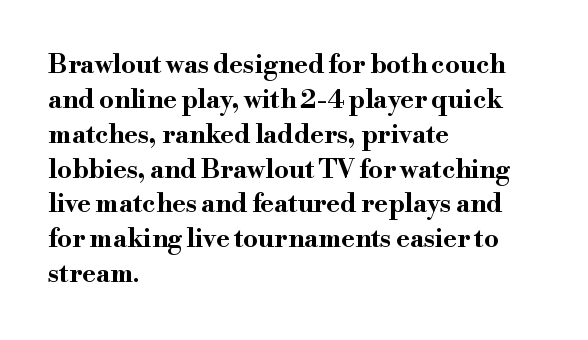
Q: Is the text bold? A: Yes.
Q: Is the text italic (slanted)? A: No, it is upright.
Q: Is the text underlined? A: No.
Q: How is the paragraph aligned? A: Left-aligned.
Q: Is the spacing between letters normal or unusually wide? A: Normal.
Q: Is the spacing between lines tight, normal or loose? A: Normal.
